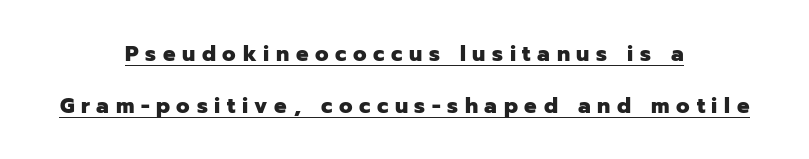
Q: Is the text bold? A: Yes.
Q: Is the text italic (slanted)? A: No, it is upright.
Q: Is the text underlined? A: Yes.
Q: How is the paragraph aligned? A: Centered.
Q: Is the spacing between letters normal or unusually wide? A: Unusually wide.
Q: Is the spacing between lines tight, normal or loose? A: Loose.
